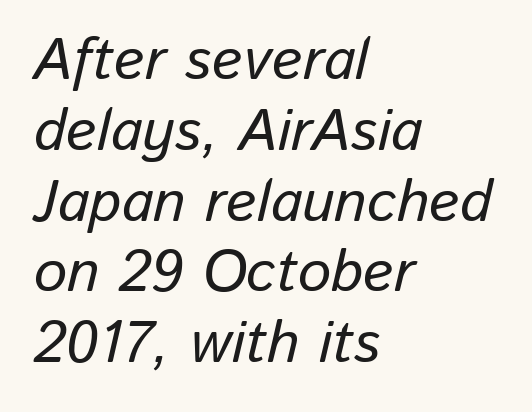
The typesetter chose a ragged-right arrangement here. Character widths vary here, with narrow letters taking less room than wide ones. Posture: slanted. The zone under the glyphs is completely vacant. Is the letter spacing exaggerated? No — it looks like the ordinary default.
